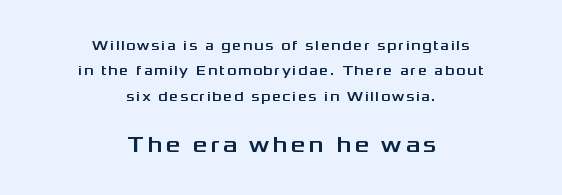
Q: Is the text italic (slanted)? A: No, it is upright.
Q: Is the text underlined? A: No.
Q: How is the paragraph aligned? A: Centered.
Q: Which block of text is set in a larger size, the first (top) or the second (bottom)? A: The second (bottom) one.
